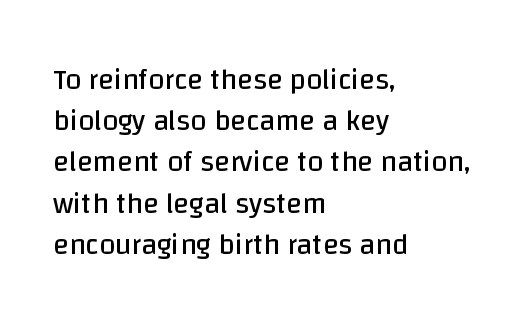
Q: Is the text bold? A: No.
Q: Is the text italic (slanted)? A: No, it is upright.
Q: Is the typeface a serif or a sans-serif typeface? A: Sans-serif.
Q: Is the text underlined? A: No.
Q: How is the paragraph aligned? A: Left-aligned.
Q: Is the spacing between letters normal or unusually wide? A: Normal.
Q: Is the spacing between lines tight, normal or loose? A: Normal.
Q: Width (condensed, normal, or wide)? A: Normal.
Q: Stroke contrast? A: Low.
Q: x-height? A: Large.
Q: Monospaced? A: No.
